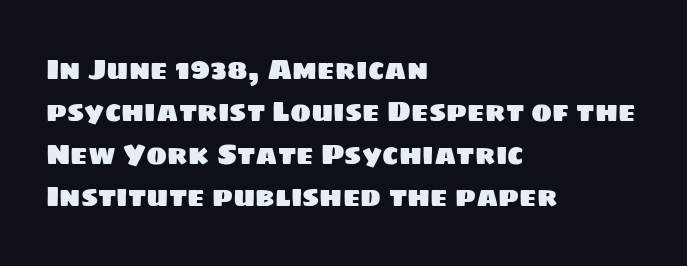
The image shows 28 px sans-serif type; set left-aligned, normal line spacing (1.51x), normal letter spacing, not underlined; low stroke contrast and a large x-height.
